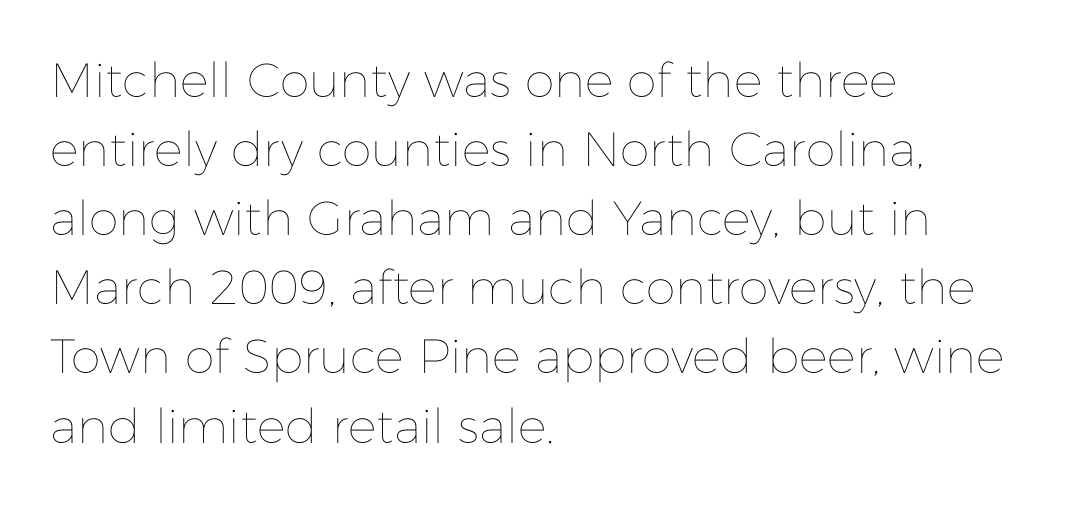
Line starts are locked; line ends wander. Bare-footed words on every line. Nothing unusual about the tracking: characters are spaced as the font intends. This sample has the flowing, uneven cadence of proportional lettering.
